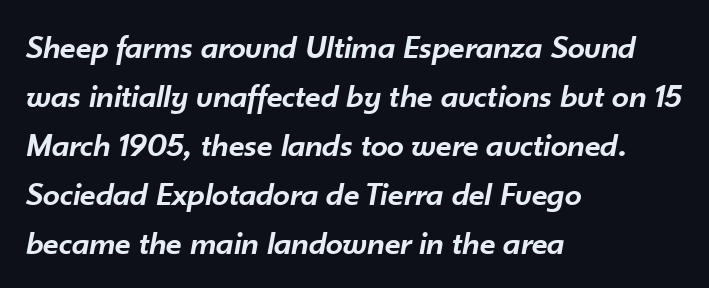
A normal amount of white space separates one row of letters from the next. Horizontal alignment here is leftward, the default for most running prose. These lines are rendered in a variable-pitch font. Each word holds together tightly as a unit, with standard inter-letter gaps. The glyphs have the mass of a demibold cut, below bold. The passage shown is not underscored anywhere.
